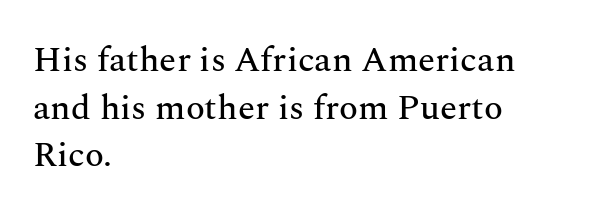
The image shows 35 px serif type, upright; set left-aligned, normal line spacing (1.36x), normal letter spacing, not underlined; medium stroke contrast and a medium x-height.
